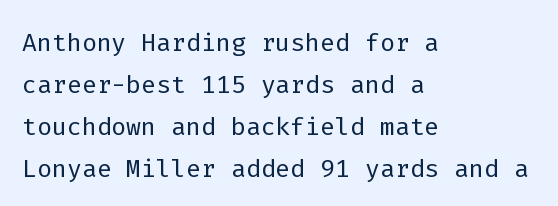
{"serif": "no", "italic": "no", "bold": "no", "weight": "light", "width": "normal", "stroke_contrast": "low", "x_height": "medium", "monospaced": "yes", "underline": "no", "align": "left", "line_spacing_ratio": 1.2, "letter_spacing": "normal", "letter_spacing_em": 0.0, "glyph_px": 35}
